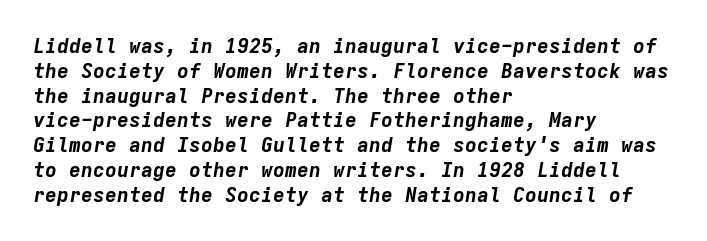
The image shows 20 px bold type, italic (leaning right); set left-aligned, line spacing 1.24x, normal letter spacing, not underlined.
